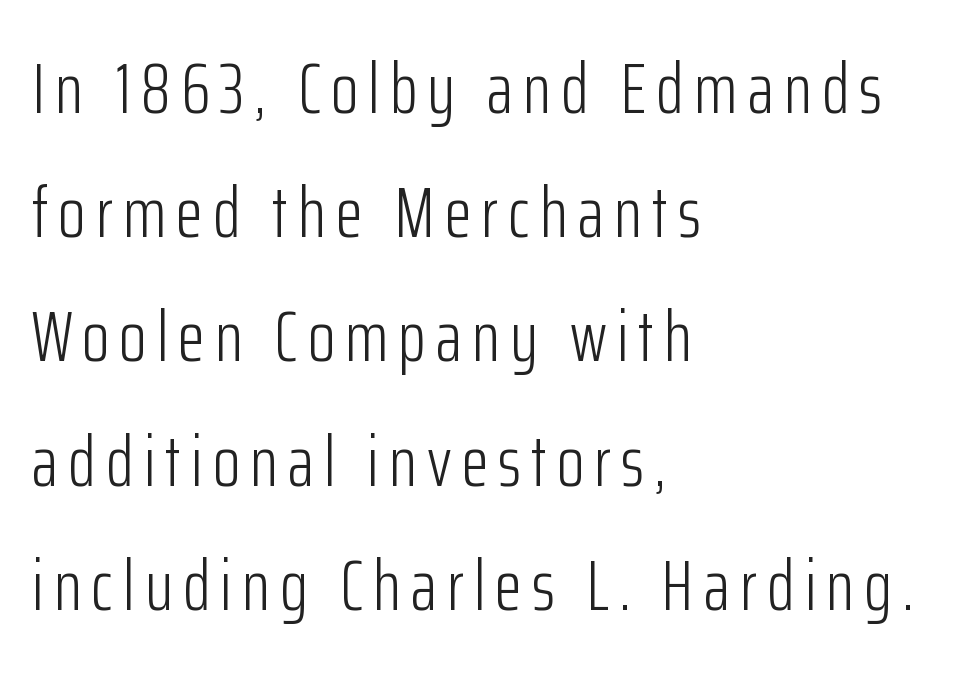
The image shows 71 px light, condensed sans-serif type, upright; set left-aligned, line spacing 1.75x, not underlined; low stroke contrast and a medium x-height.
